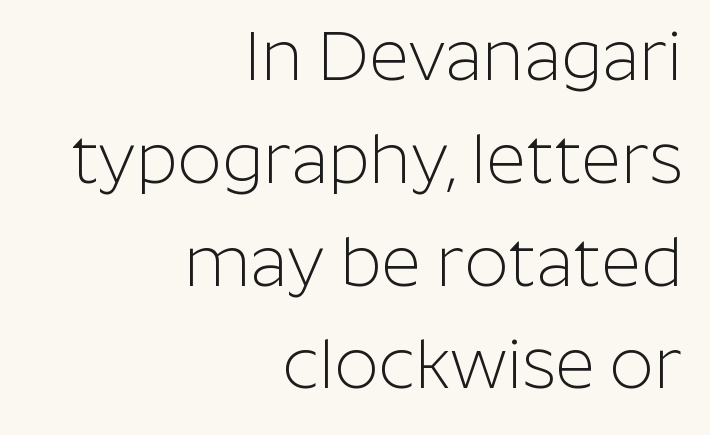
{"serif": "no", "italic": "no", "bold": "no", "weight": "light", "width": "normal", "stroke_contrast": "low", "x_height": "medium", "monospaced": "no", "underline": "no", "align": "right", "line_spacing": "normal", "line_spacing_ratio": 1.49, "letter_spacing": "normal", "letter_spacing_em": 0.0, "glyph_px": 69}
